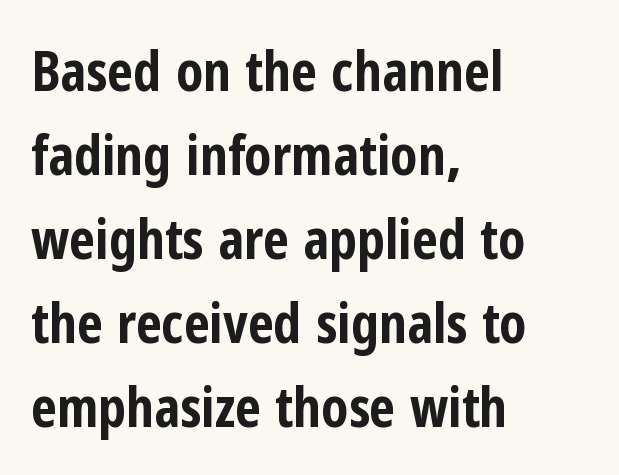
Here the glyphs are tracked normally, forming tight word shapes. Italic: no, the glyphs are upright roman. The line-height multiplier appears to be the usual default. Observe the absence of serifs on each vertical stroke in this sample.
